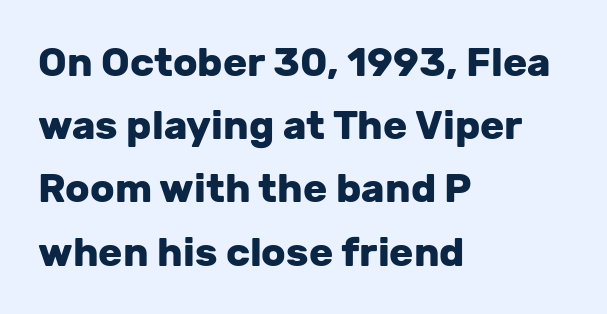
Clear beneath every line of the passage. A typesetter would call this proportional, since set widths differ per character. Are there feet on the stems? There aren't — it's a sans. Characters follow at the spacing the type designer built in.
